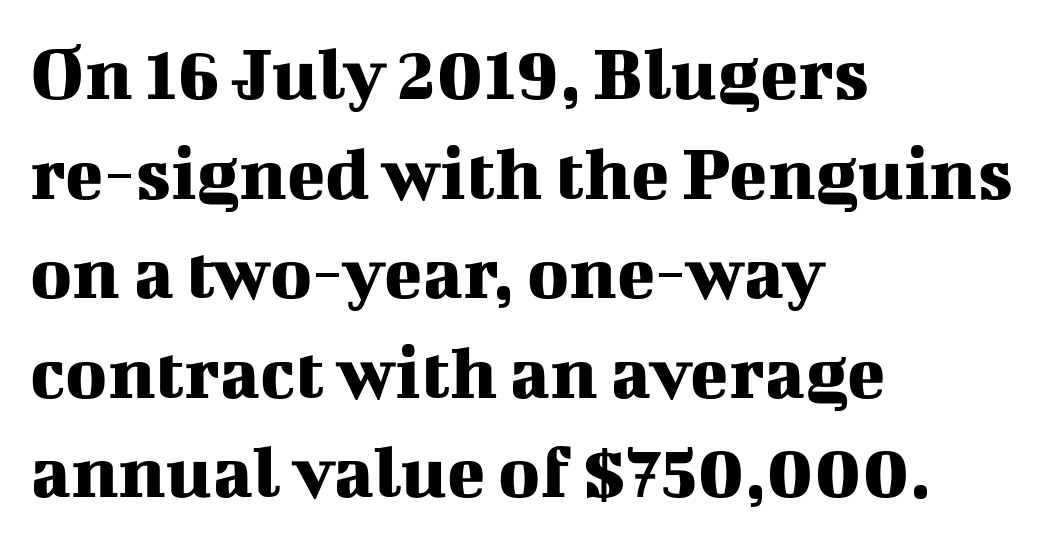
Q: Is the text italic (slanted)? A: No, it is upright.
Q: Is the typeface a serif or a sans-serif typeface? A: Serif.
Q: Is the text underlined? A: No.
Q: How is the paragraph aligned? A: Left-aligned.
Q: Is the spacing between letters normal or unusually wide? A: Normal.
Q: Is the spacing between lines tight, normal or loose? A: Normal.
Q: Width (condensed, normal, or wide)? A: Normal.
Q: Stroke contrast? A: Medium.
Q: x-height? A: Medium.
Q: Monospaced? A: No.
